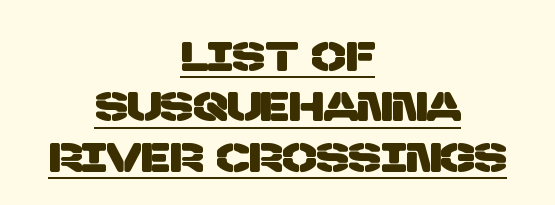
The image shows 41 px sans-serif type; set centered, line spacing 1.23x, normal letter spacing, underlined; low stroke contrast and a large x-height.
